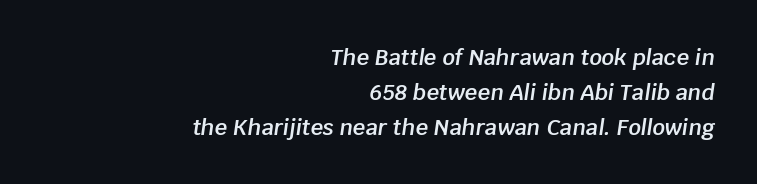
Lines of text with bare space underneath. Notice the strokes are somewhat thickened but not fully heavy: this is a semibold. Observe the lean: these are italic letterforms. Alignment: flush right. A normal amount of white space separates one row of letters from the next. This sample uses plain, unmodified letter spacing.
